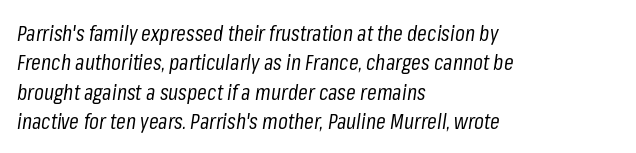
Q: Is the text bold? A: No.
Q: Is the text italic (slanted)? A: Yes, it leans right by about 8 degrees.
Q: Is the text underlined? A: No.
Q: How is the paragraph aligned? A: Left-aligned.
Q: Is the spacing between letters normal or unusually wide? A: Normal.
Q: Is the spacing between lines tight, normal or loose? A: Normal.
